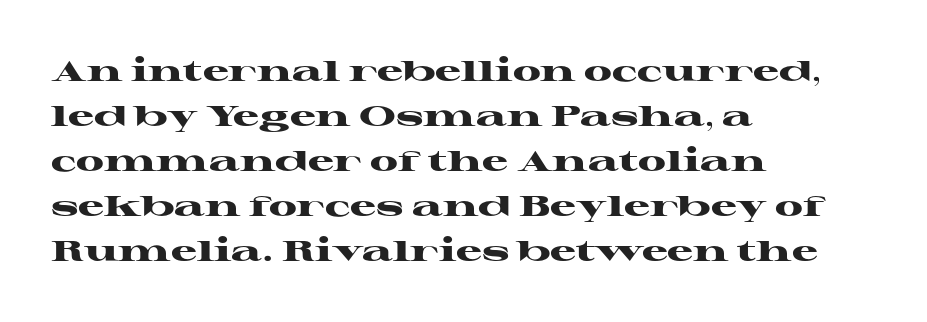
{"serif": "yes", "italic": "no", "bold": "yes", "weight": "heavy", "width": "wide", "stroke_contrast": "high", "x_height": "medium", "monospaced": "no", "underline": "no", "align": "left", "line_spacing": "normal", "line_spacing_ratio": 1.55, "letter_spacing": "normal", "letter_spacing_em": 0.0, "glyph_px": 29}
